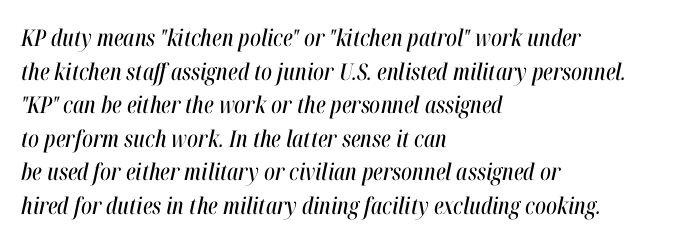
The image shows 23 px text type, italic (leaning right); set left-aligned, normal line spacing (1.46x), normal letter spacing, not underlined.
